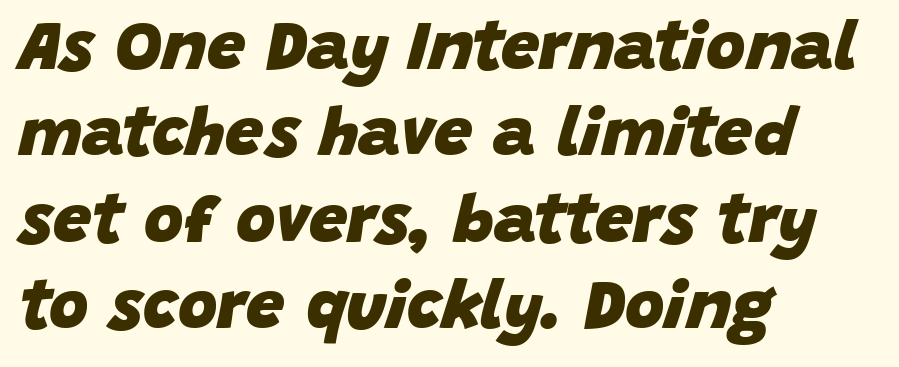
Q: Is the text bold? A: Yes.
Q: Is the text italic (slanted)? A: Yes, it leans right by about 15 degrees.
Q: Is the text underlined? A: No.
Q: How is the paragraph aligned? A: Left-aligned.
Q: Is the spacing between letters normal or unusually wide? A: Normal.
Q: Is the spacing between lines tight, normal or loose? A: Normal.
Q: Width (condensed, normal, or wide)? A: Normal.
Q: Stroke contrast? A: Low.
Q: x-height? A: Large.
Q: Monospaced? A: No.
